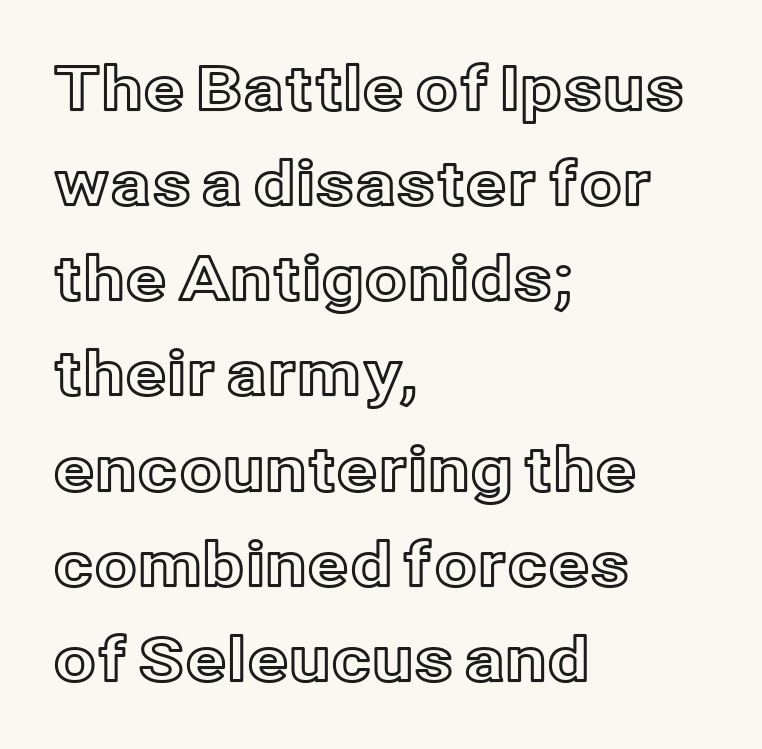
The ragged edge is on the right, which tells us the setting is flush left. Is the letter spacing exaggerated? No — it looks like the ordinary default. A normal amount of white space separates one row of letters from the next. In terms of posture, this sample is upright. Here the designer chose a conventional face with non-uniform glyph widths. Nobody drew a line under any word here.
